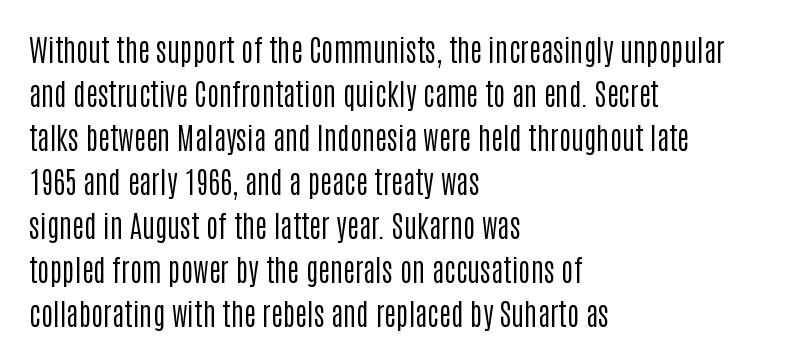
Typographically, this falls in the sans-serif category. The letters stand upright; this is a roman face. A light-to-regular cut is what we see here. What stands out about the letter spacing? Nothing — it is the standard amount. Character widths vary here, with narrow letters taking less room than wide ones. The typesetter chose a ragged-right arrangement here.
